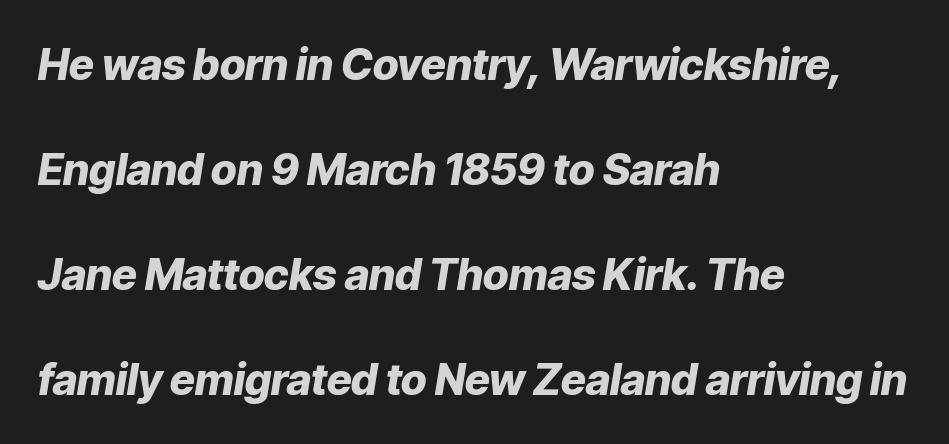
The image shows 43 px heavy type, italic (leaning right); set left-aligned, loose line spacing (2.44x), normal letter spacing, not underlined; low stroke contrast and a medium x-height.
